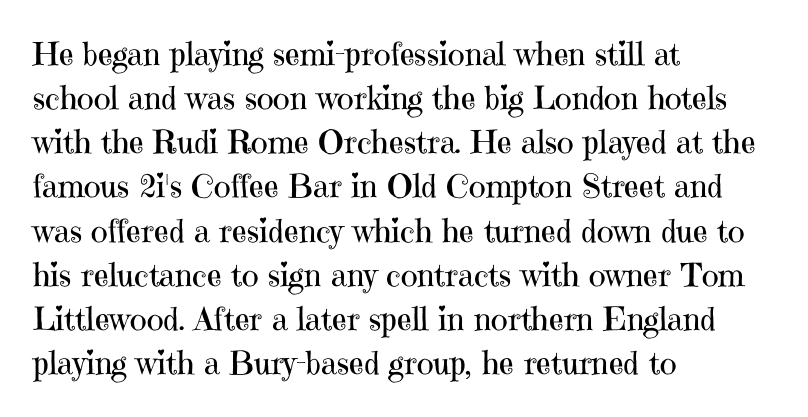
Q: Is the text bold? A: No.
Q: Is the text italic (slanted)? A: No, it is upright.
Q: Is the typeface a serif or a sans-serif typeface? A: Serif.
Q: Is the text underlined? A: No.
Q: How is the paragraph aligned? A: Left-aligned.
Q: Is the spacing between letters normal or unusually wide? A: Normal.
Q: Is the spacing between lines tight, normal or loose? A: Normal.
Q: Width (condensed, normal, or wide)? A: Normal.
Q: Stroke contrast? A: High.
Q: x-height? A: Medium.
Q: Monospaced? A: No.
